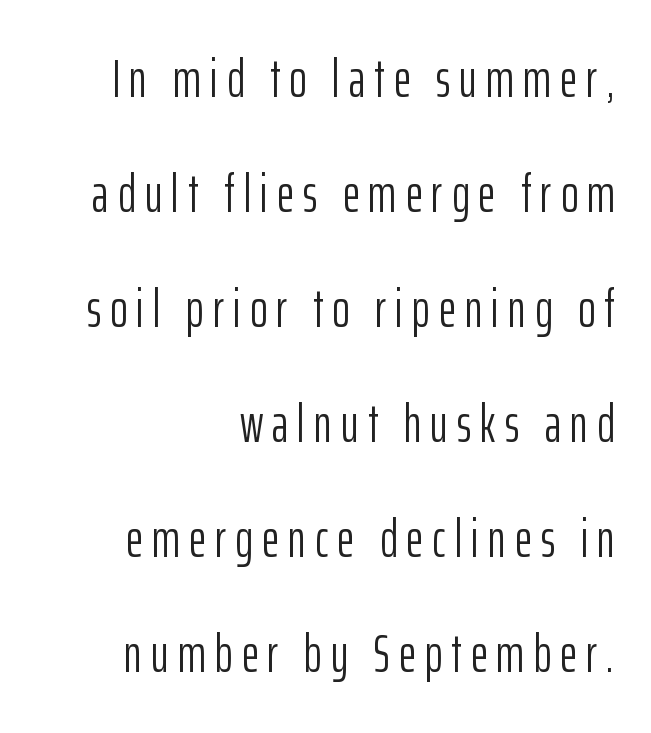
{"serif": "no", "italic": "no", "bold": "no", "weight": "light", "width": "condensed", "stroke_contrast": "low", "x_height": "medium", "monospaced": "no", "underline": "no", "align": "right", "line_spacing": "loose", "line_spacing_ratio": 2.17, "glyph_px": 53}
